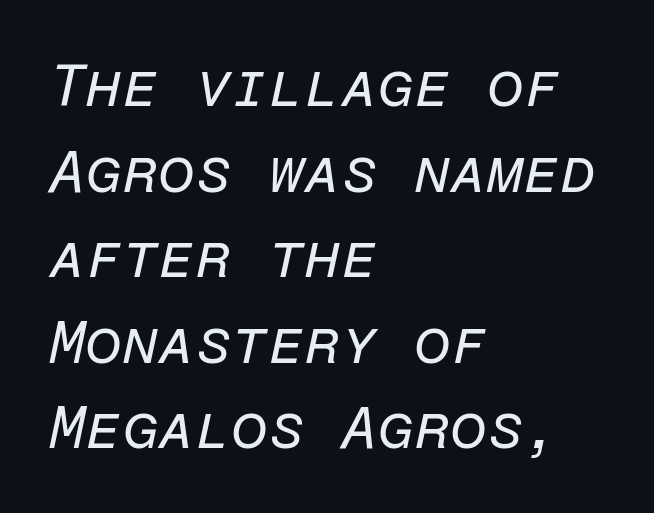
{"italic": "yes", "lean": "right", "slant_degrees": 12, "bold": "no", "weight": "regular", "width": "normal", "stroke_contrast": "low", "x_height": "medium", "monospaced": "yes", "underline": "no", "align": "left", "line_spacing": "normal", "line_spacing_ratio": 1.45, "letter_spacing": "normal", "letter_spacing_em": 0.0, "glyph_px": 59}
